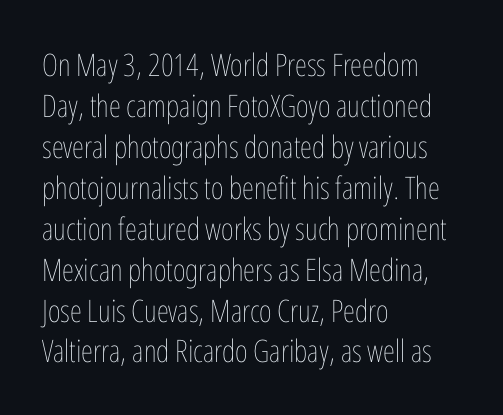
Q: Is the text bold? A: No.
Q: Is the text italic (slanted)? A: No, it is upright.
Q: Is the text underlined? A: No.
Q: How is the paragraph aligned? A: Left-aligned.
Q: Is the spacing between letters normal or unusually wide? A: Normal.
Q: Is the spacing between lines tight, normal or loose? A: Normal.
Q: Width (condensed, normal, or wide)? A: Condensed.
Q: Stroke contrast? A: Low.
Q: x-height? A: Medium.
Q: Monospaced? A: No.
